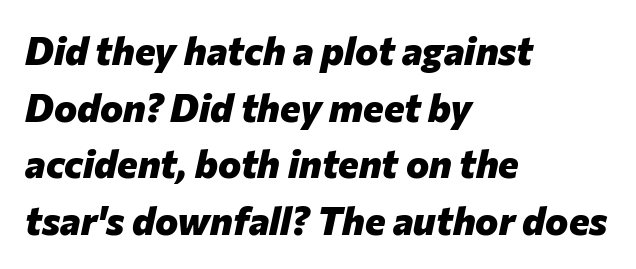
{"italic": "yes", "lean": "right", "slant_degrees": 12, "bold": "yes", "weight": "heavy", "width": "normal", "stroke_contrast": "low", "x_height": "medium", "monospaced": "no", "underline": "no", "align": "left", "line_spacing": "normal", "line_spacing_ratio": 1.45, "letter_spacing": "normal", "letter_spacing_em": 0.0, "glyph_px": 39}
